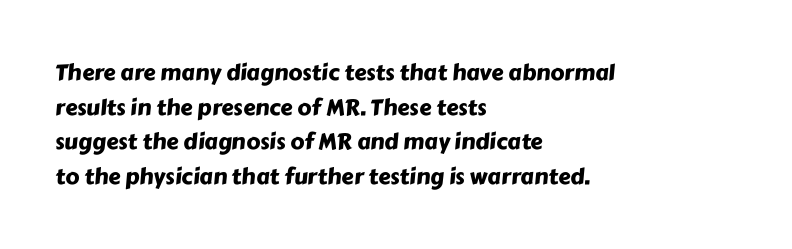
{"underline": "no", "align": "left", "line_spacing": "normal", "line_spacing_ratio": 1.57, "letter_spacing": "normal", "letter_spacing_em": 0.0, "glyph_px": 22}
